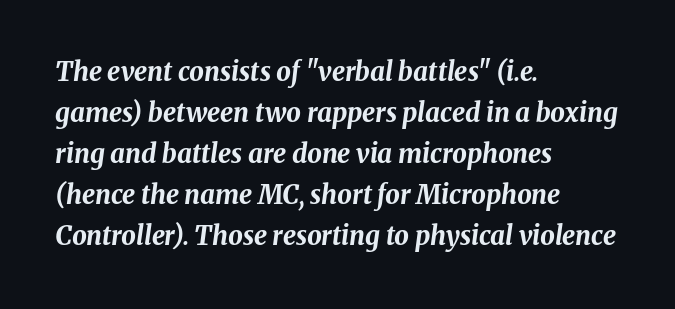
{"italic": "yes", "lean": "right", "slant_degrees": 8, "bold": "yes", "underline": "no", "align": "left", "line_spacing": "normal", "line_spacing_ratio": 1.58, "letter_spacing": "normal", "letter_spacing_em": 0.0, "glyph_px": 26}
